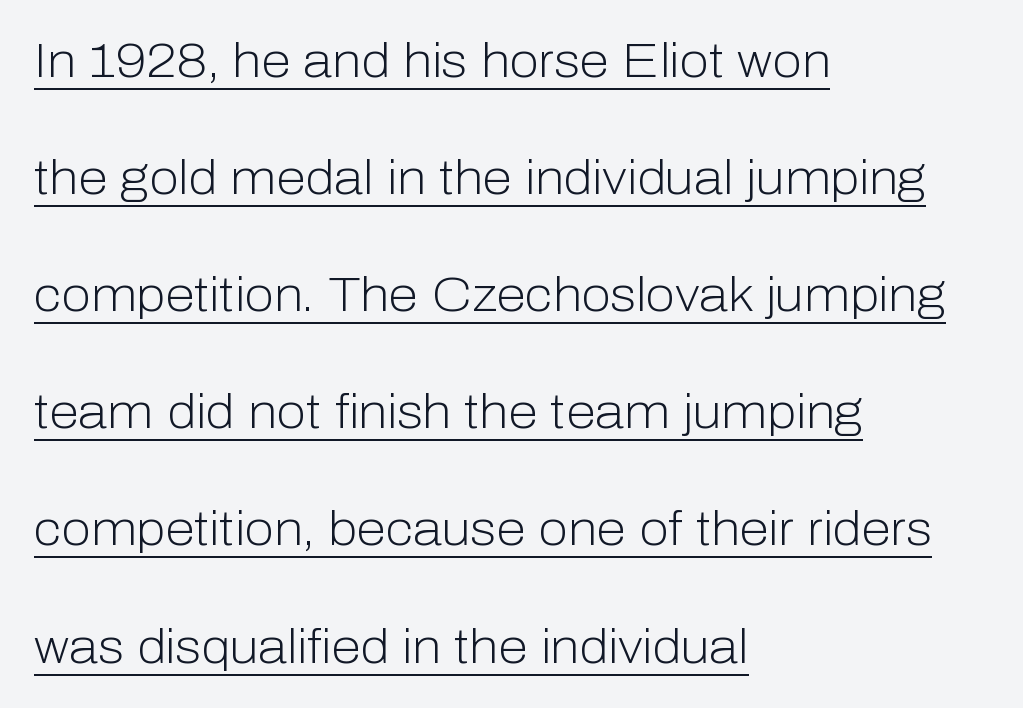
{"serif": "no", "italic": "no", "bold": "no", "weight": "light", "width": "normal", "stroke_contrast": "low", "x_height": "medium", "monospaced": "no", "underline": "yes", "align": "left", "line_spacing": "loose", "line_spacing_ratio": 2.44, "letter_spacing": "normal", "letter_spacing_em": 0.0, "glyph_px": 48}
